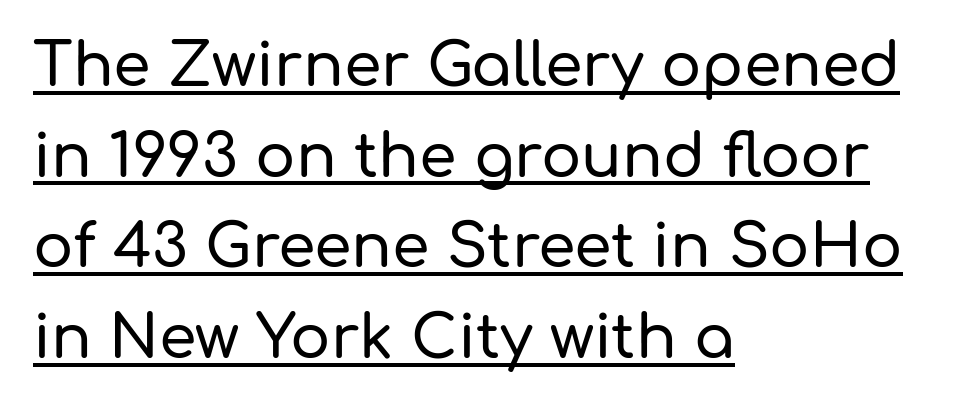
Underlined type. The face used here is proportionally spaced, like ordinary book or web type. The lettering stays uniformly vertical, giving the passage a roman look. Unlike a traditional serif, this face leaves its strokes unadorned.
